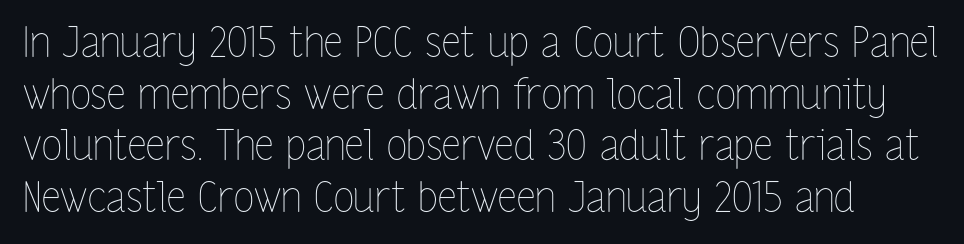
The image shows 42 px thin, condensed type, upright; set line spacing 1.23x, normal letter spacing, not underlined; low stroke contrast and a medium x-height.
